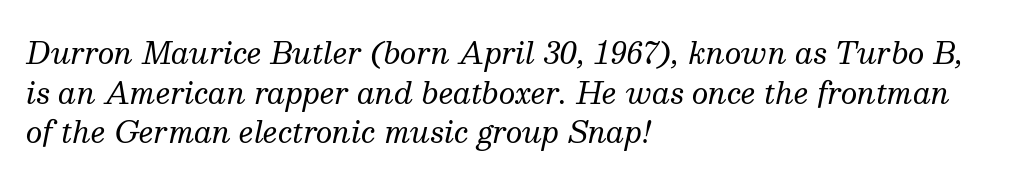
The image shows 29 px regular-weight serif type, italic (leaning right); set left-aligned, normal line spacing (1.37x), normal letter spacing, not underlined; medium stroke contrast and a medium x-height.
